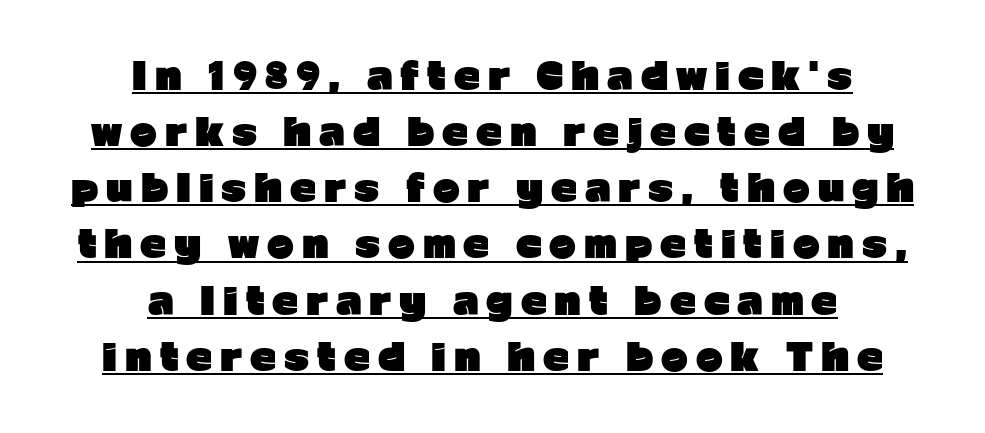
Q: Is the text bold? A: Yes.
Q: Is the text italic (slanted)? A: No, it is upright.
Q: Is the typeface a serif or a sans-serif typeface? A: Sans-serif.
Q: Is the text underlined? A: Yes.
Q: How is the paragraph aligned? A: Centered.
Q: Is the spacing between letters normal or unusually wide? A: Unusually wide.
Q: Is the spacing between lines tight, normal or loose? A: Normal.
Q: Width (condensed, normal, or wide)? A: Normal.
Q: Stroke contrast? A: Low.
Q: x-height? A: Medium.
Q: Monospaced? A: No.
